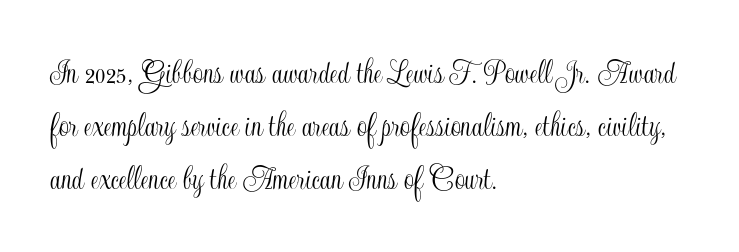
The image shows 36 px condensed type; set left-aligned, normal line spacing (1.47x), normal letter spacing, not underlined; a small x-height.
